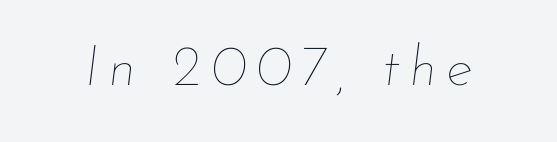
Q: Is the text bold? A: No.
Q: Is the text italic (slanted)? A: Yes, it leans right by about 7 degrees.
Q: Is the text underlined? A: No.
Q: Width (condensed, normal, or wide)? A: Normal.
Q: Stroke contrast? A: Low.
Q: x-height? A: Small.
Q: Monospaced? A: No.
